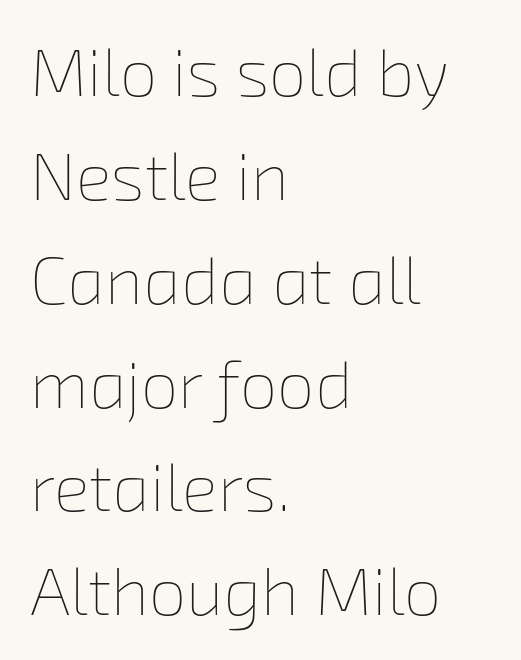
{"bold": "no", "weight": "thin", "width": "normal", "stroke_contrast": "low", "x_height": "medium", "monospaced": "no", "underline": "no", "align": "left", "line_spacing": "normal", "line_spacing_ratio": 1.55, "letter_spacing": "normal", "letter_spacing_em": 0.0, "glyph_px": 67}
